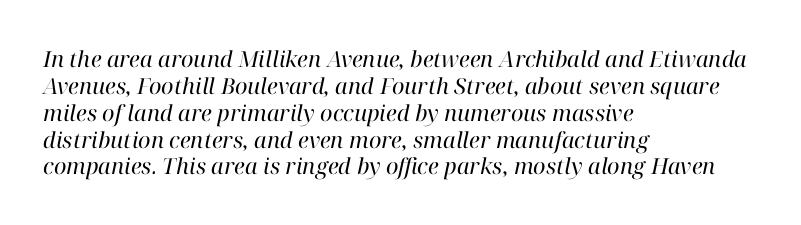
Short note: letters normally spaced. Is the stroke heavy? The answer is a plain regular-or-lighter. In CSS terms this would be text-align: left. Underline: absent. The face used here has a pronounced slope to its letters.
